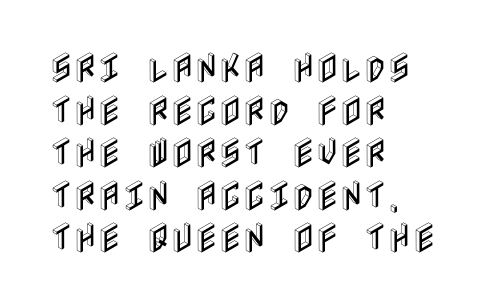
Students, observe: this is what conventionally led text looks like. Glance below the letters and you will spot only blank space. Students, note that the glyphs here touch the page at normal intervals. Notice how the passage keeps a crisp vertical edge on the left only.
